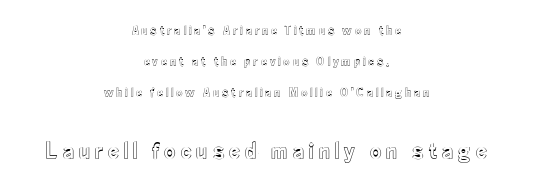
The image shows 25 px text type, upright; set centered, loose line spacing (2.23x), not underlined; the second (bottom) block is 1.79x larger.
